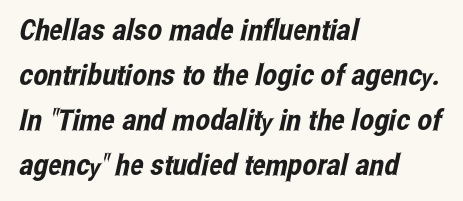
The image shows 29 px condensed sans-serif type; set left-aligned, normal line spacing (1.55x), normal letter spacing, not underlined; low stroke contrast and a medium x-height.
